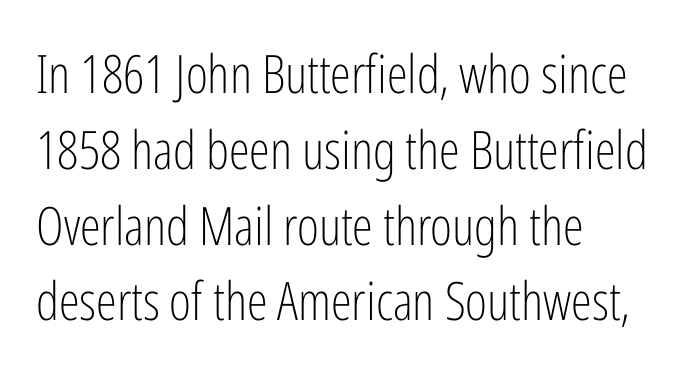
The image shows 53 px light, condensed sans-serif type, upright; set left-aligned, normal line spacing (1.43x), normal letter spacing, not underlined; low stroke contrast and a medium x-height.
